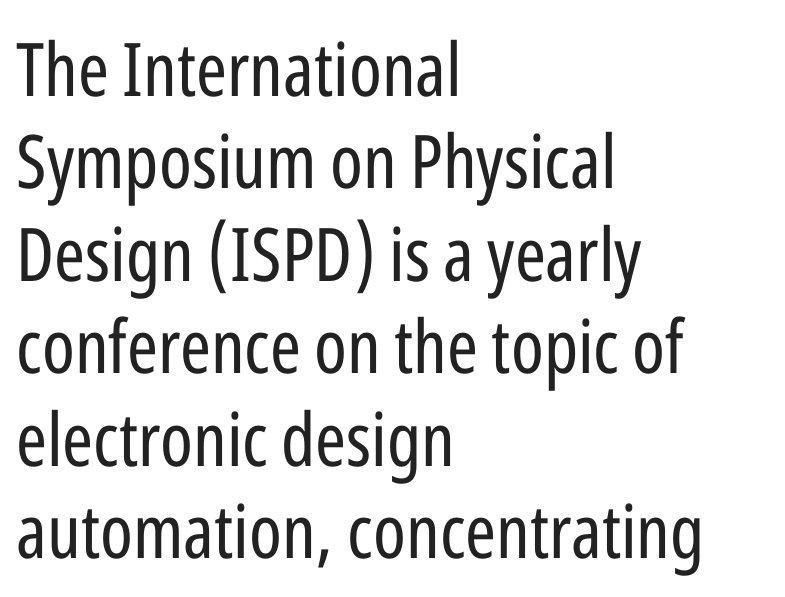
Successive baselines arrive at the customary interval. Vertical strokes here are truly vertical. Does extra space separate the letters? No, they use regular spacing. Underline: absent. No extra ink here — the face is not bold. The letters advance in unequal steps, a hallmark of proportional type.
